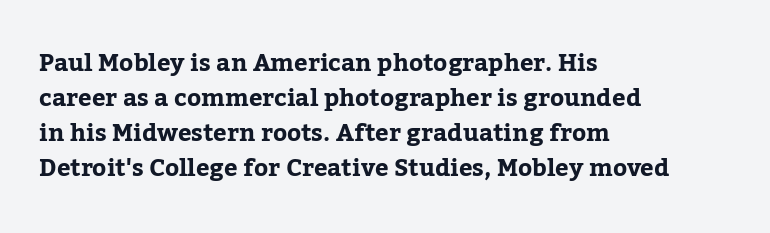
Style check: upright. The designer left line spacing at the default. Casual observation: everything's shoved over to the left. Tracking here is standard; glyphs follow each other at the usual distance. The foot of each line stays bare and open.
